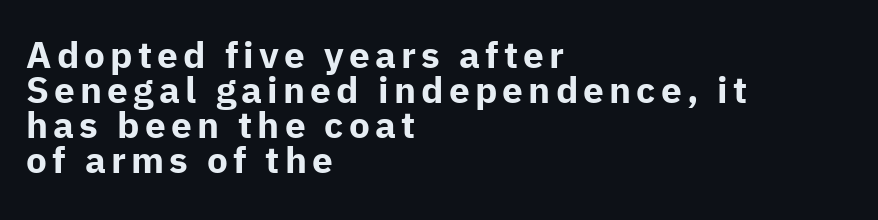
{"serif": "no", "italic": "no", "bold": "yes", "weight": "bold", "width": "normal", "stroke_contrast": "low", "x_height": "medium", "monospaced": "no", "underline": "no", "align": "left", "line_spacing": "tight", "line_spacing_ratio": 0.95, "glyph_px": 37}
